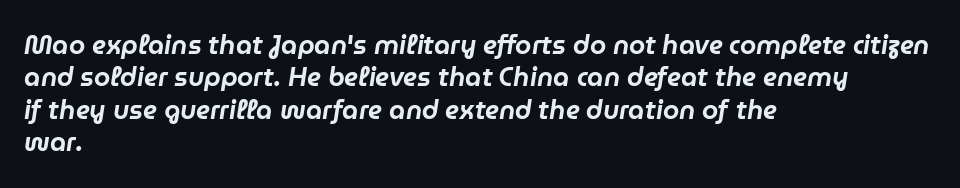
Inter-character spacing is left at the font's built-in metrics. Leading matches the norm, producing a regular column. Characters are canted at an angle relative to the baseline's perpendicular. Beneath every word, the page is bare. Short and long lines alike share a common starting point at left.
